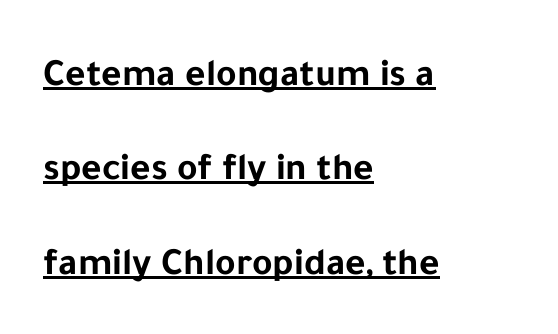
Q: Is the text bold? A: Yes.
Q: Is the text italic (slanted)? A: No, it is upright.
Q: Is the typeface a serif or a sans-serif typeface? A: Sans-serif.
Q: Is the text underlined? A: Yes.
Q: How is the paragraph aligned? A: Left-aligned.
Q: Is the spacing between letters normal or unusually wide? A: Normal.
Q: Is the spacing between lines tight, normal or loose? A: Loose.
Q: Width (condensed, normal, or wide)? A: Normal.
Q: Stroke contrast? A: Low.
Q: x-height? A: Medium.
Q: Monospaced? A: No.
